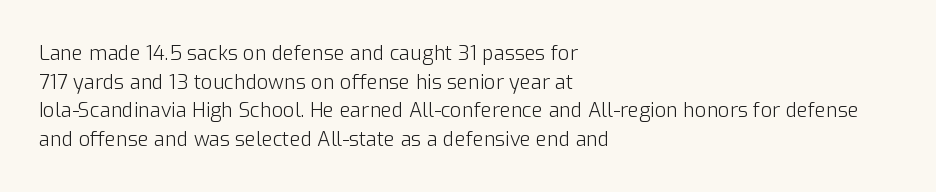
Honestly, the letter spacing is just normal — you wouldn't notice it. Every row of glyphs begins at an identical x-position on the left. The lettering holds an erect, upright posture throughout. A typesetter would call this leading conventional body-copy spacing.
